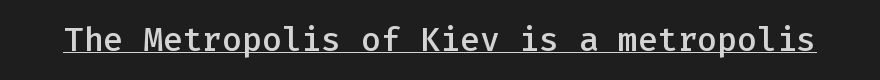
Tracking here is standard; glyphs follow each other at the usual distance. Is there an underline? Yes — a line sits under the letters. The rendering uses typewriter-style spacing with identical character cells. Posture: vertical. A fair bit of extra ink — the face is semibold, not bold. Grotesque or geometric, the face here clearly has no serifs.
